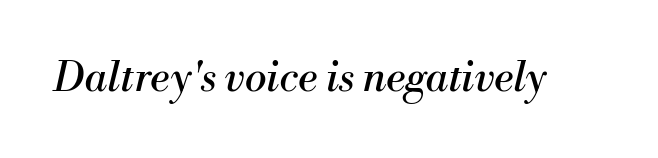
This is oblique type, the kind used for emphasis or titles. Standard letterfit; no display-style spreading of the glyphs. Serif or sans? Serif — the stroke terminals have little feet. Check the space under the baseline: it is left empty.
